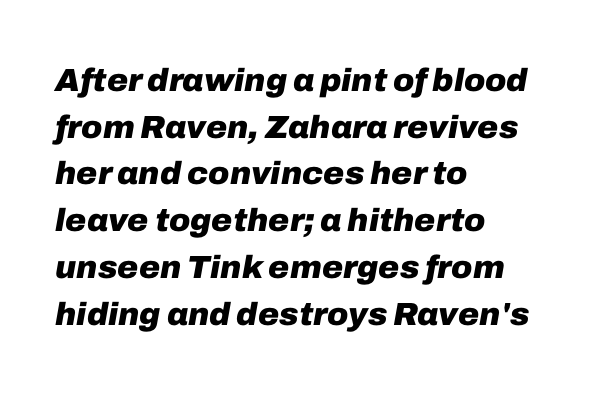
{"italic": "yes", "lean": "right", "slant_degrees": 10, "bold": "yes", "weight": "heavy", "width": "normal", "stroke_contrast": "low", "x_height": "medium", "monospaced": "no", "underline": "no", "align": "left", "line_spacing": "normal", "line_spacing_ratio": 1.46, "letter_spacing": "normal", "letter_spacing_em": 0.0, "glyph_px": 32}
